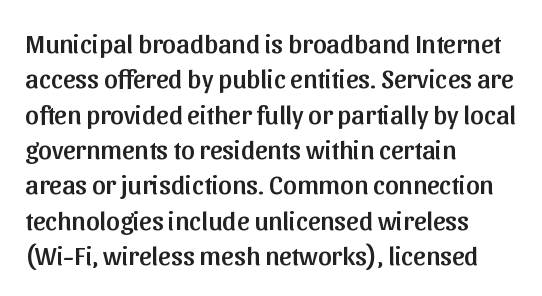
The image shows 27 px text type, upright; set left-aligned, normal line spacing (1.31x), normal letter spacing, not underlined.
